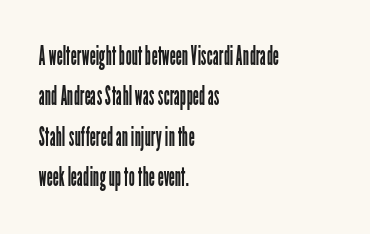
The passage shown stacks its lines at a standard gap. Students, note that the glyphs here touch the page at normal intervals. This reads as an unemphasized weight, regular at the heaviest. Typeset ragged right — the left edge is the straight one. No italicization has been applied; the sample stays upright.
